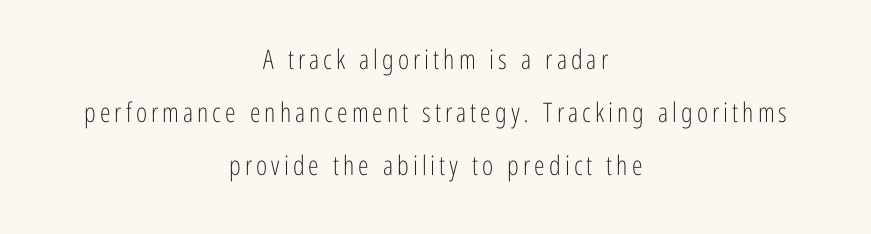
Ascenders rise straight up at ninety degrees. A great deal of white space separates one row of letters from the next. Layout note: lines centered. Each row of text sits above clean, open space. Heft: none added — not bold.
